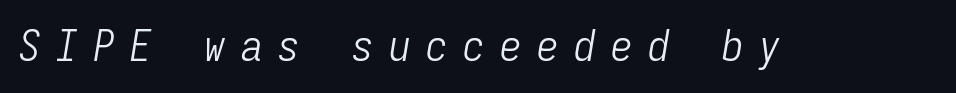
This is not heavy type; no bold has been used. Nobody drew a line under any word here. The tracking reads as deliberately expanded to a designer's eye. You could count columns in this text — the font is strictly monospaced.
